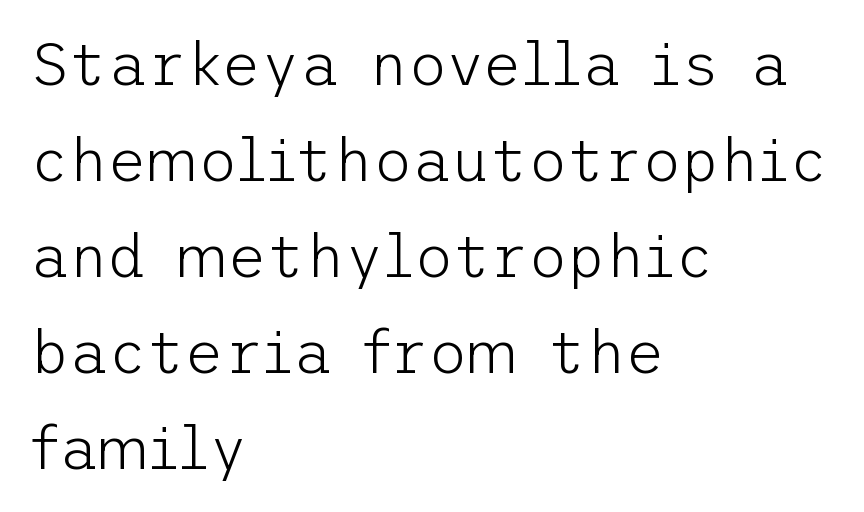
The image shows 60 px light sans-serif type, upright; set left-aligned, normal line spacing (1.6x), normal letter spacing, not underlined; low stroke contrast and a medium x-height.
